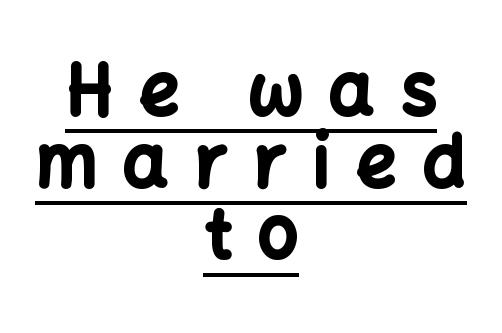
The image shows 71 px bold sans-serif type, upright; set centered, tight line spacing (1.01x), unusually wide letter spacing (+0.37 em), underlined; low stroke contrast and a medium x-height.
